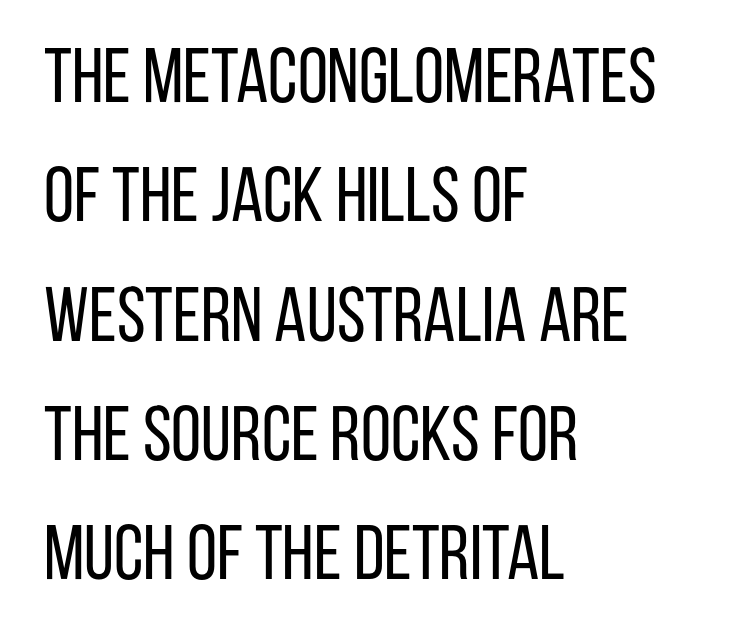
In terms of leading, this rendering sits right in the middle. Typographically, this falls in the sans-serif category. Decoration check: the copy has no underline. Every stem runs plumb, perpendicular to the baseline.
